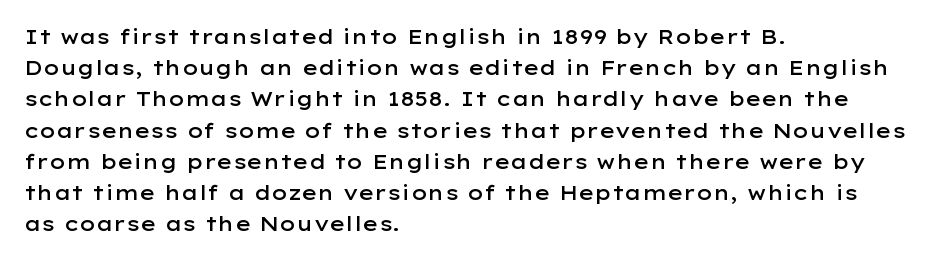
Each line starts at the same left margin while the right side varies. Default kerning and tracking; the words read as compact shapes. Notice how the stems are strictly vertical — no italics here. Compared with typical paragraphs, the rows here are spaced about the same. Has an underline been added? It has not. Strokes here are thickened, but only to semibold level.
